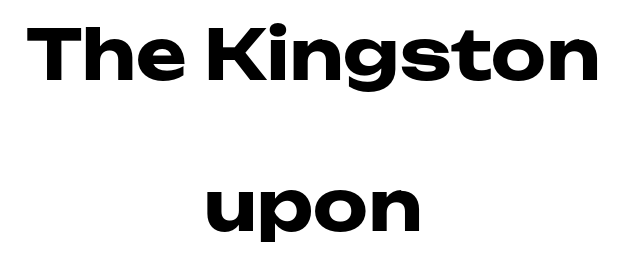
The image shows 69 px heavy, wide sans-serif type, upright; set centered, loose line spacing (2.19x), normal letter spacing, not underlined; low stroke contrast and a medium x-height.
